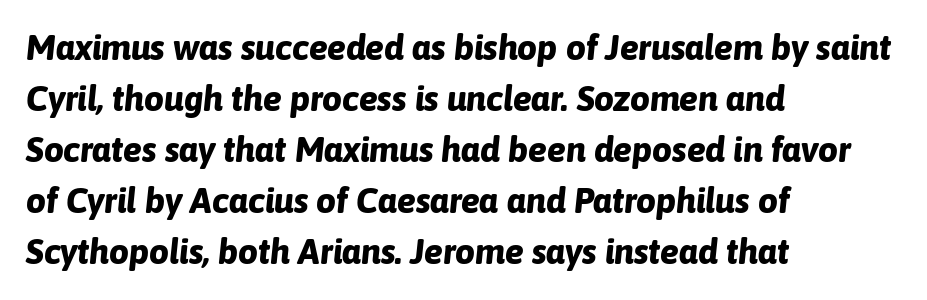
{"italic": "yes", "lean": "right", "slant_degrees": 6, "bold": "yes", "weight": "bold", "width": "normal", "stroke_contrast": "low", "x_height": "medium", "monospaced": "no", "underline": "no", "align": "left", "line_spacing": "normal", "line_spacing_ratio": 1.46, "letter_spacing": "normal", "letter_spacing_em": 0.0, "glyph_px": 35}
